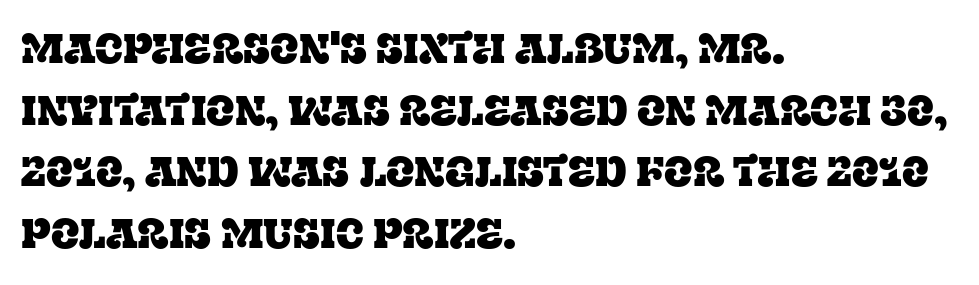
Q: Is the text italic (slanted)? A: No, it is upright.
Q: Is the typeface a serif or a sans-serif typeface? A: Serif.
Q: Is the text underlined? A: No.
Q: How is the paragraph aligned? A: Left-aligned.
Q: Is the spacing between letters normal or unusually wide? A: Normal.
Q: Is the spacing between lines tight, normal or loose? A: Normal.
Q: Width (condensed, normal, or wide)? A: Normal.
Q: Stroke contrast? A: Low.
Q: x-height? A: Large.
Q: Monospaced? A: No.
